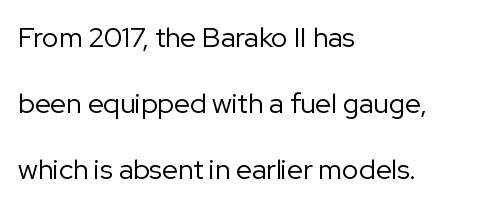
The type sits square on the baseline with zero lean. The typeface has the unassuming heft of standard copy or less. The strip under each line holds only bare page. Varying glyph widths throughout — classic text-font behaviour.
